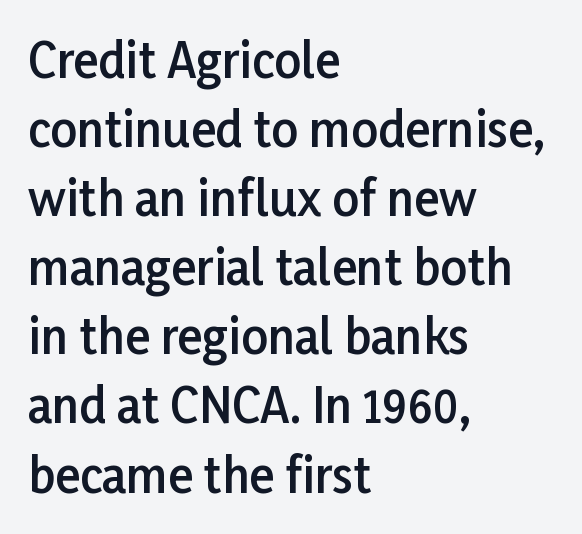
Tall strokes in this sample are plumb rather than angled. Regarding serifs, this sample does without them. The horizontal fit of the characters is conventional and even. Any mark beneath the type? The region is blank. The lines sit at an ordinary, default distance from one another.
